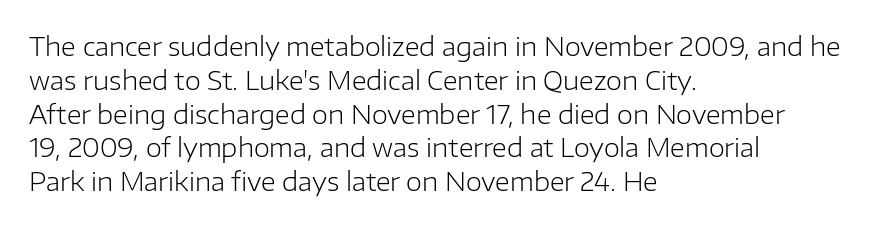
Descenders are the only things crossing below the line. Vertical strokes here are truly vertical. Compared with typical paragraphs, the rows here are spaced about the same. The setting favours the left margin, as ordinary paragraphs usually do.
